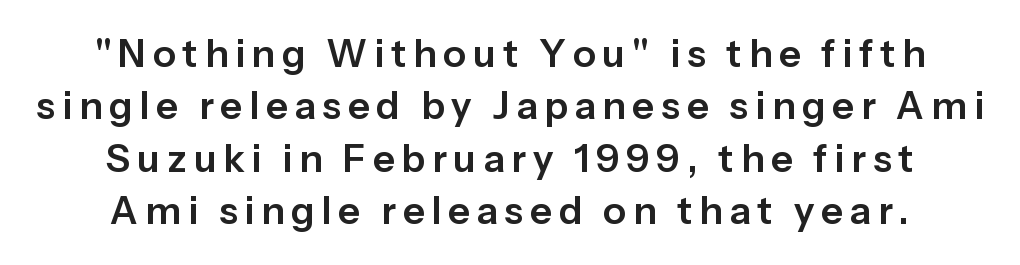
{"serif": "no", "italic": "no", "width": "normal", "stroke_contrast": "low", "x_height": "medium", "monospaced": "no", "underline": "no", "align": "center", "line_spacing": "normal", "line_spacing_ratio": 1.38, "glyph_px": 38}
